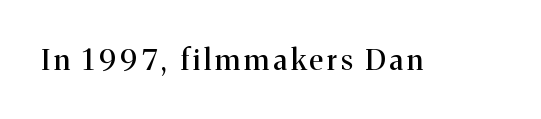
{"serif": "yes", "italic": "no", "width": "normal", "stroke_contrast": "medium", "x_height": "medium", "monospaced": "no", "underline": "no", "glyph_px": 29}
